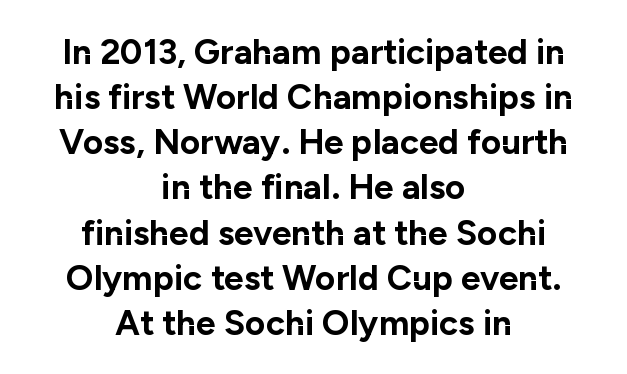
Each letter keeps its own natural width here, so spacing adapts to shape. This is roman type, the default non-slanted kind. The type is set solid horizontally, with unmodified tracking. This sample is center-justified, so both line endings float freely. Successive baselines arrive at the customary interval.
